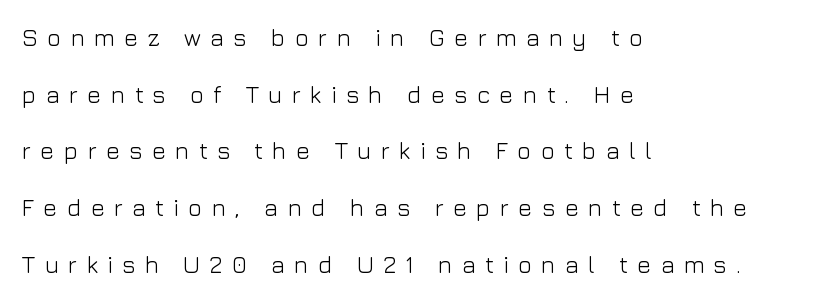
The space directly below the letters is spotless. Baseline-to-baseline distance is far greater than the letter height. The rag falls on the right side of this text block. These lines have a slow, spaced-out rhythm from letter to letter. Stroke mass is kept to a normal reading level or below. The type sits square on the baseline with zero lean.
